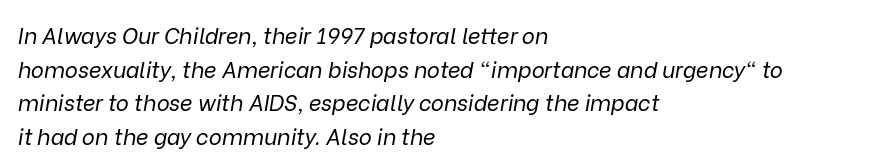
One glance says typical: line gaps are just what's usual. On a weight scale, this lands at 450 or below. Yep, that's italic — everything's leaning. Characters follow at the spacing the type designer built in. Letters rest on an invisible, unmarked baseline. Line beginnings align vertically; line endings do not.
